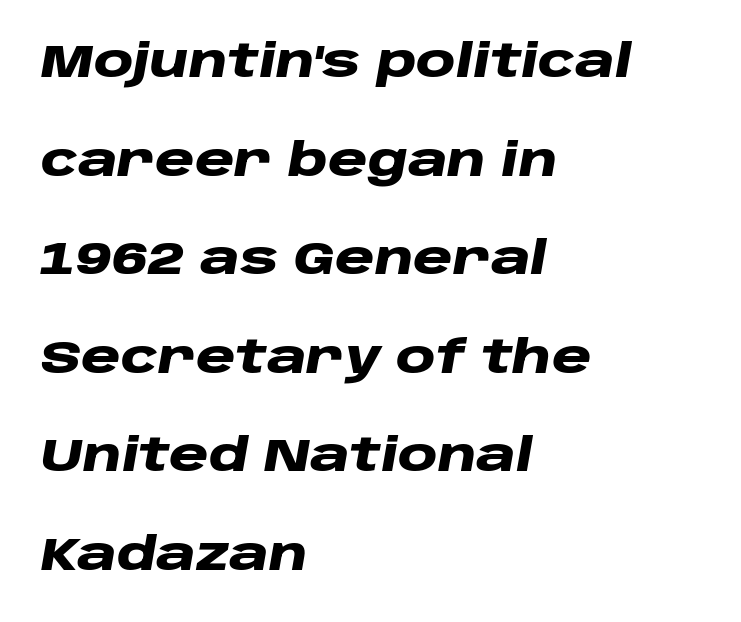
The image shows 45 px heavy, wide type, italic (leaning right); set left-aligned, loose line spacing (2.19x), normal letter spacing, not underlined; low stroke contrast and a large x-height.
